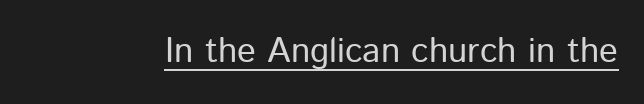
This sample uses an upright cut, with every glyph sitting square on the baseline. Do the characters align in a grid? No, the font is proportional. This is sans-serif lettering, the kind often seen on screens and signage. The type is set solid horizontally, with unmodified tracking. The cut favours lightness, reaching ordinary text weight at its darkest.
